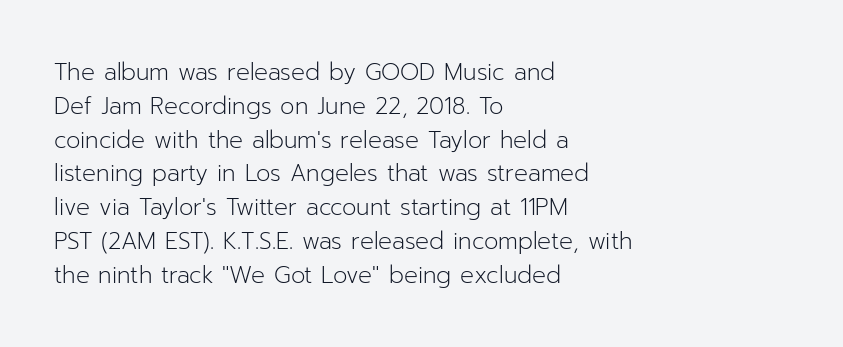
Just letters on the line, the space beneath them empty. Evenly set lines give the paragraph a standard silhouette. Heft: none added — not bold. Notice how the passage keeps a crisp vertical edge on the left only. No extra tracking has been applied to these lines. A roman cut, with each character standing at attention.
